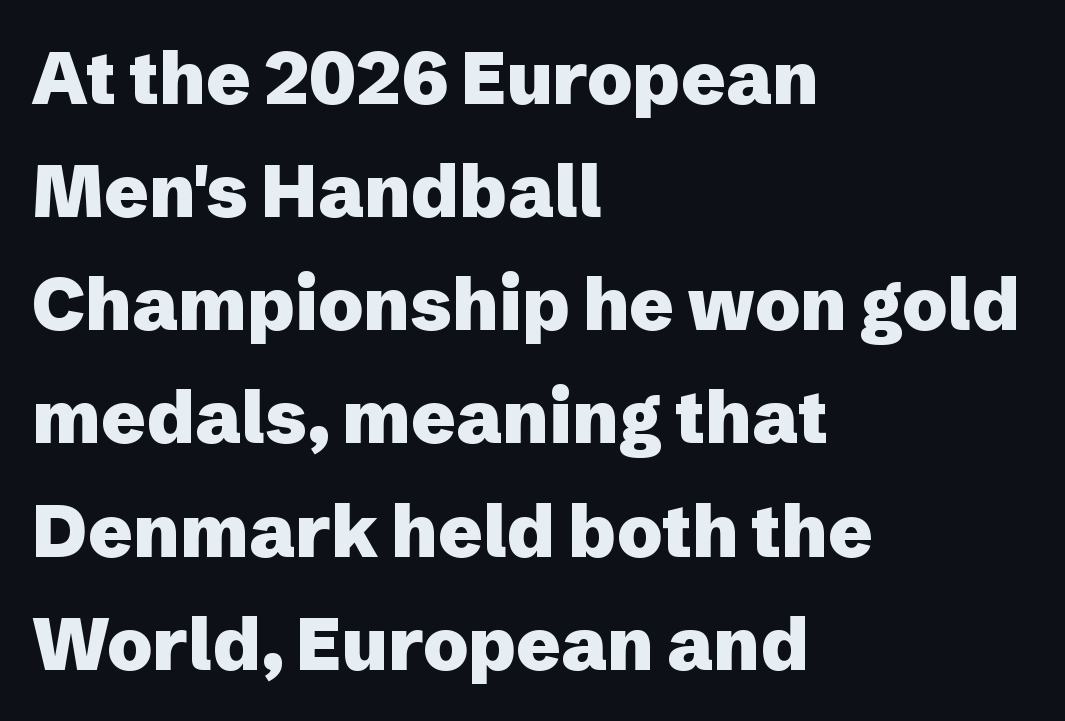
{"serif": "no", "italic": "no", "bold": "yes", "weight": "heavy", "width": "normal", "stroke_contrast": "low", "x_height": "medium", "monospaced": "no", "underline": "no", "align": "left", "line_spacing": "normal", "line_spacing_ratio": 1.55, "letter_spacing": "normal", "letter_spacing_em": 0.0, "glyph_px": 73}
